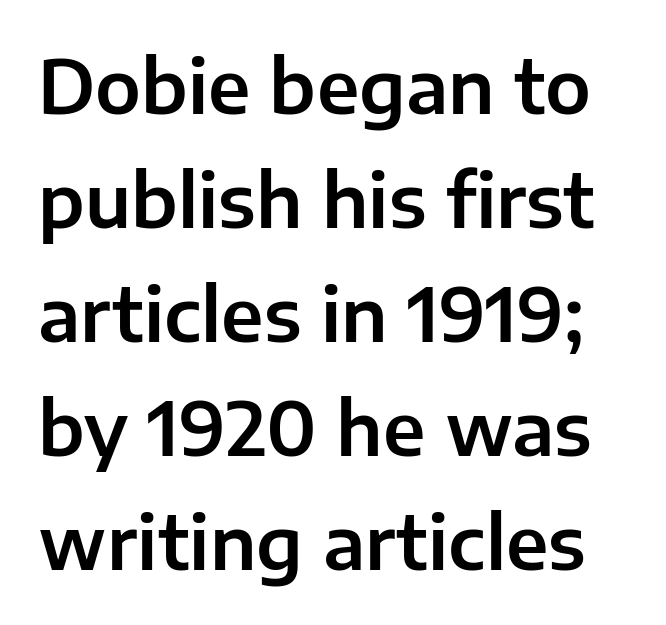
You could not count columns in this text — the font is proportionally spaced. Notice how the stems are strictly vertical — no italics here. How are the letters spaced? Ordinarily, with no added tracking. Vertical spacing — default. The string is rendered with underlining switched off. You can tell from the bare stems that sans-serif type was used.
